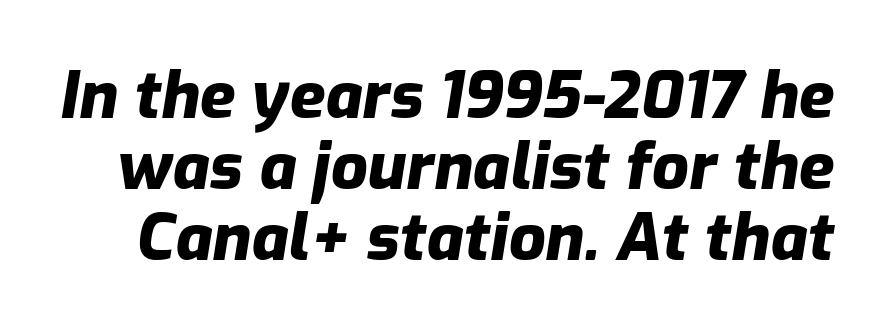
What weight is shown? A full bold with thick strokes. Every character sits at an angle, as italics do. Check the space under the baseline: it is left empty. Varying glyph widths throughout — classic text-font behaviour.
